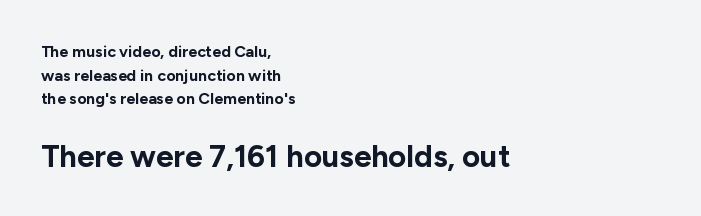
Does extra space separate the letters? No, they use regular spacing. The letters advance in unequal steps, a hallmark of proportional type. The paragraph has a hard left edge and a soft right edge. The rendering uses a bold face; every stroke is thick and dark. This layout puts the modest block above and the oversized block below.
